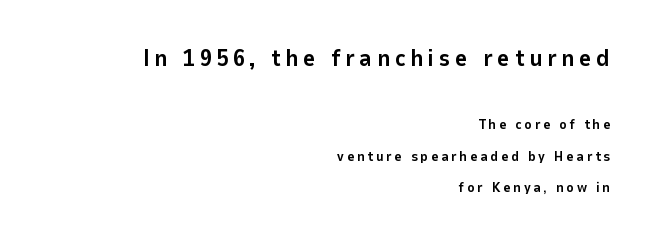
The text block is weighted toward the right margin, trailing off unevenly leftward. Nobody drew a line under any word here. A great deal of white space separates one row of letters from the next. Which of the two is more prominent by size? The first, at the top. The specimen reads as upright at a glance. These words are printed bold, with thick strokes throughout.
